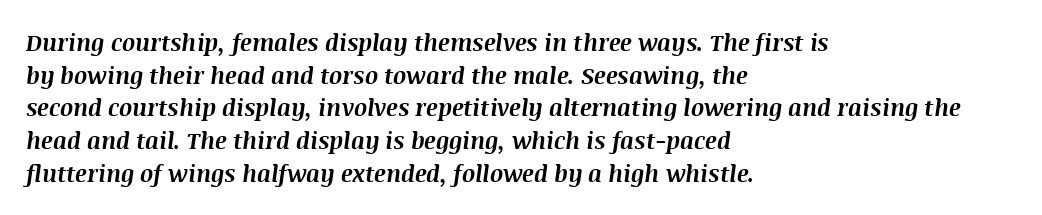
The image shows 23 px bold type, italic (leaning right); set left-aligned, normal line spacing (1.42x), normal letter spacing, not underlined.
